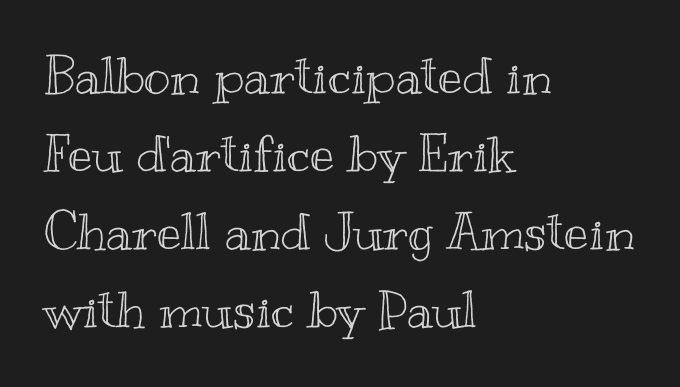
The image shows 51 px wide type, upright; set left-aligned, normal line spacing (1.53x), normal letter spacing, not underlined; a small x-height.
